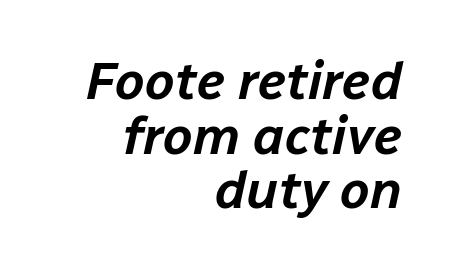
Q: Is the text italic (slanted)? A: Yes, it leans right by about 12 degrees.
Q: Is the text underlined? A: No.
Q: How is the paragraph aligned? A: Right-aligned.
Q: Is the spacing between letters normal or unusually wide? A: Normal.
Q: Is the spacing between lines tight, normal or loose? A: Tight.
Q: Width (condensed, normal, or wide)? A: Normal.
Q: Stroke contrast? A: Low.
Q: x-height? A: Medium.
Q: Monospaced? A: No.
